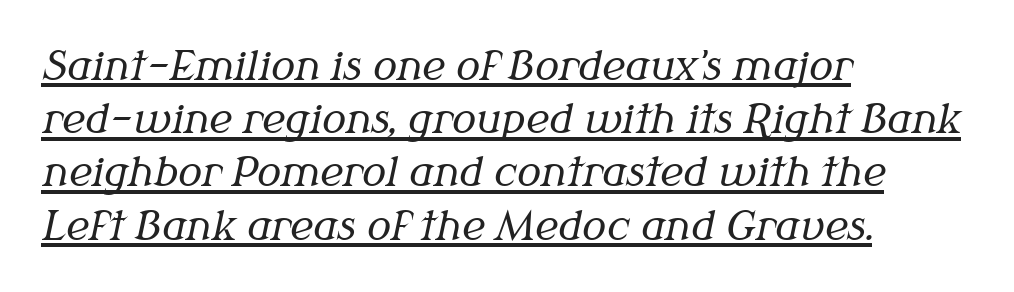
The image shows 40 px regular-weight serif type, italic (leaning right); set left-aligned, normal line spacing (1.33x), normal letter spacing, underlined; medium stroke contrast and a medium x-height.
